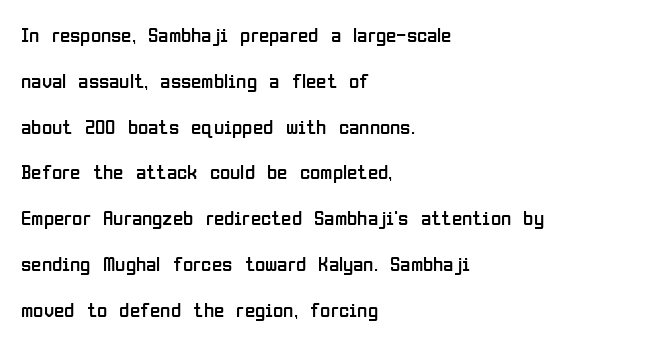
Q: Is the text bold? A: No.
Q: Is the text italic (slanted)? A: No, it is upright.
Q: Is the text underlined? A: No.
Q: How is the paragraph aligned? A: Left-aligned.
Q: Is the spacing between letters normal or unusually wide? A: Normal.
Q: Is the spacing between lines tight, normal or loose? A: Loose.
